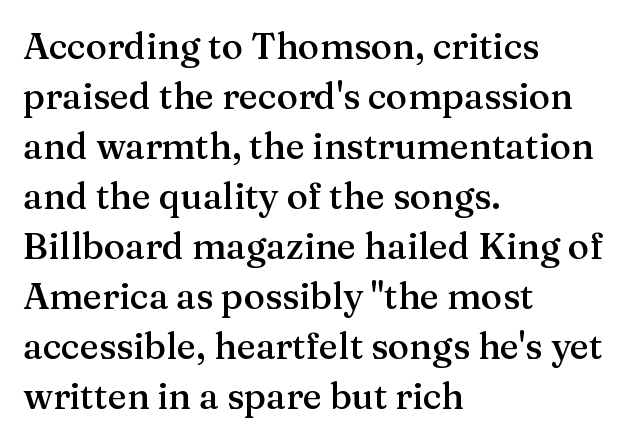
Q: Is the text bold? A: Semi-bold.
Q: Is the text italic (slanted)? A: No, it is upright.
Q: Is the typeface a serif or a sans-serif typeface? A: Serif.
Q: Is the text underlined? A: No.
Q: How is the paragraph aligned? A: Left-aligned.
Q: Is the spacing between letters normal or unusually wide? A: Normal.
Q: Is the spacing between lines tight, normal or loose? A: Normal.
Q: Width (condensed, normal, or wide)? A: Normal.
Q: Stroke contrast? A: Medium.
Q: x-height? A: Medium.
Q: Monospaced? A: No.
